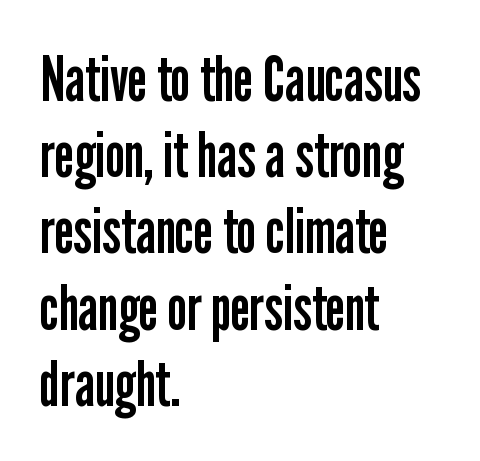
The image shows 63 px regular-weight, condensed sans-serif type, upright; set left-aligned, line spacing 1.21x, normal letter spacing, not underlined; low stroke contrast and a medium x-height.
